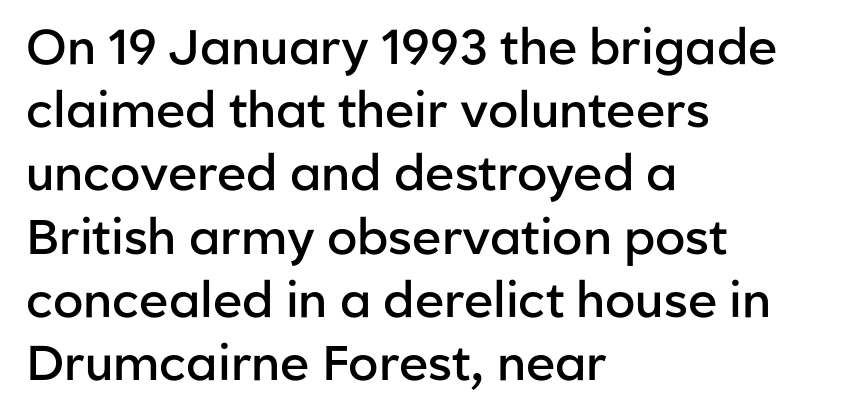
Q: Is the text bold? A: Semi-bold.
Q: Is the text italic (slanted)? A: No, it is upright.
Q: Is the typeface a serif or a sans-serif typeface? A: Sans-serif.
Q: Is the text underlined? A: No.
Q: How is the paragraph aligned? A: Left-aligned.
Q: Is the spacing between letters normal or unusually wide? A: Normal.
Q: Is the spacing between lines tight, normal or loose? A: Normal.
Q: Width (condensed, normal, or wide)? A: Normal.
Q: Stroke contrast? A: Low.
Q: x-height? A: Medium.
Q: Monospaced? A: No.
